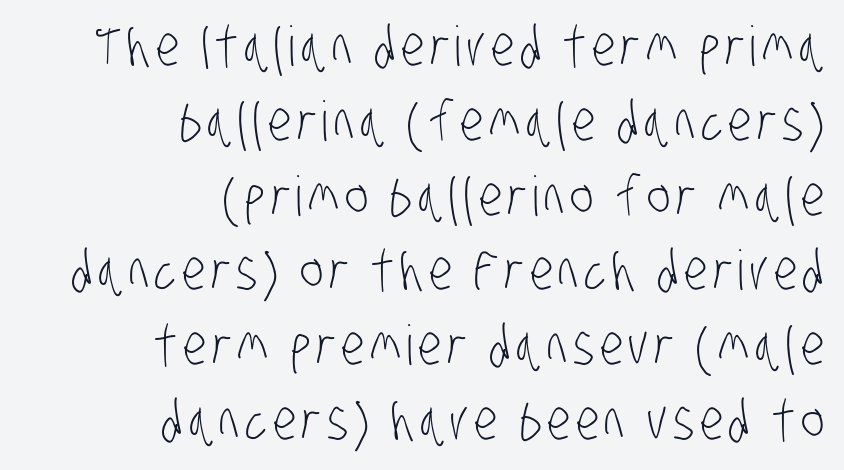
Q: Is the text bold? A: No.
Q: Is the typeface a serif or a sans-serif typeface? A: Sans-serif.
Q: Is the text underlined? A: No.
Q: How is the paragraph aligned? A: Right-aligned.
Q: Is the spacing between lines tight, normal or loose? A: Normal.
Q: Width (condensed, normal, or wide)? A: Condensed.
Q: Stroke contrast? A: Low.
Q: x-height? A: Large.
Q: Monospaced? A: No.
